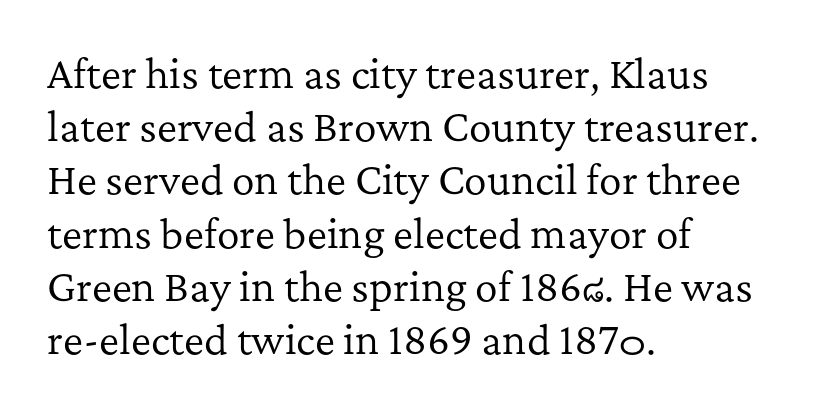
Q: Is the text bold? A: No.
Q: Is the text italic (slanted)? A: No, it is upright.
Q: Is the typeface a serif or a sans-serif typeface? A: Serif.
Q: Is the text underlined? A: No.
Q: How is the paragraph aligned? A: Left-aligned.
Q: Is the spacing between letters normal or unusually wide? A: Normal.
Q: Is the spacing between lines tight, normal or loose? A: Normal.
Q: Width (condensed, normal, or wide)? A: Normal.
Q: Stroke contrast? A: Low.
Q: x-height? A: Medium.
Q: Monospaced? A: No.
